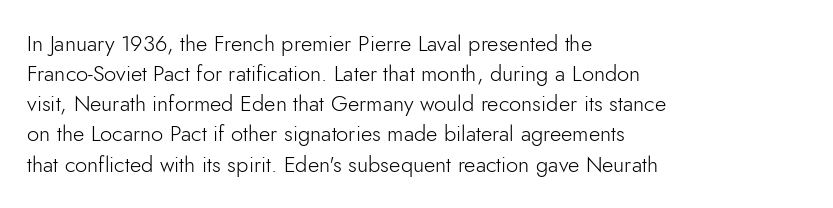
Q: Is the text bold? A: No.
Q: Is the text italic (slanted)? A: No, it is upright.
Q: Is the text underlined? A: No.
Q: How is the paragraph aligned? A: Left-aligned.
Q: Is the spacing between letters normal or unusually wide? A: Normal.
Q: Is the spacing between lines tight, normal or loose? A: Normal.
